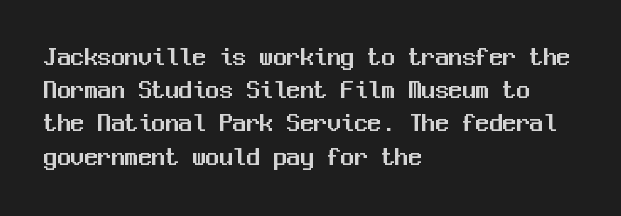
Q: Is the text italic (slanted)? A: No, it is upright.
Q: Is the text underlined? A: No.
Q: How is the paragraph aligned? A: Left-aligned.
Q: Is the spacing between letters normal or unusually wide? A: Normal.
